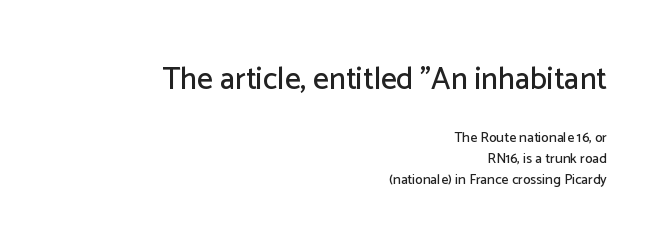
{"serif": "no", "italic": "no", "width": "normal", "stroke_contrast": "low", "x_height": "medium", "monospaced": "no", "underline": "no", "align": "right", "line_spacing": "normal", "line_spacing_ratio": 1.52, "letter_spacing": "normal", "letter_spacing_em": 0.0, "larger_block": "first", "size_ratio": 2.21, "glyph_px": 31}
